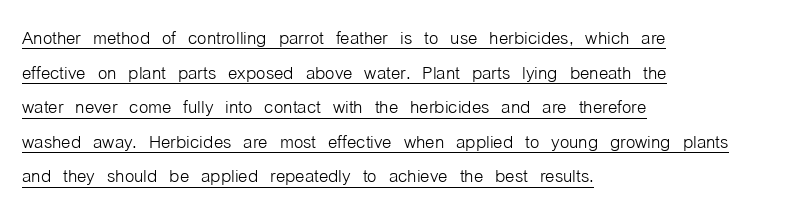
Q: Is the text bold? A: No.
Q: Is the text italic (slanted)? A: No, it is upright.
Q: Is the text underlined? A: Yes.
Q: How is the paragraph aligned? A: Left-aligned.
Q: Is the spacing between letters normal or unusually wide? A: Normal.
Q: Is the spacing between lines tight, normal or loose? A: Normal.
